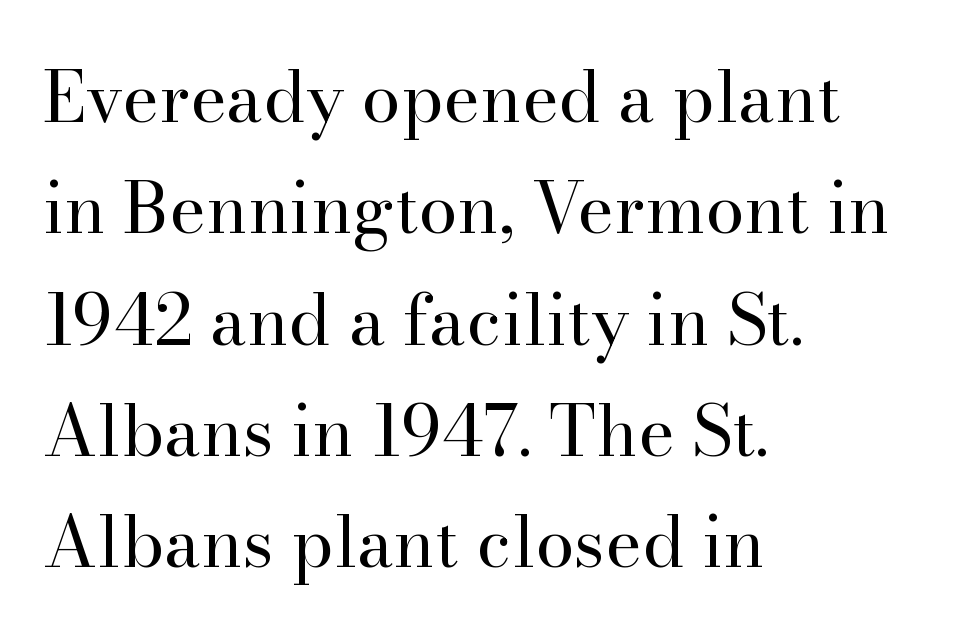
The image shows 70 px regular-weight serif type, upright; set left-aligned, normal line spacing (1.59x), normal letter spacing, not underlined; high stroke contrast and a small x-height.
